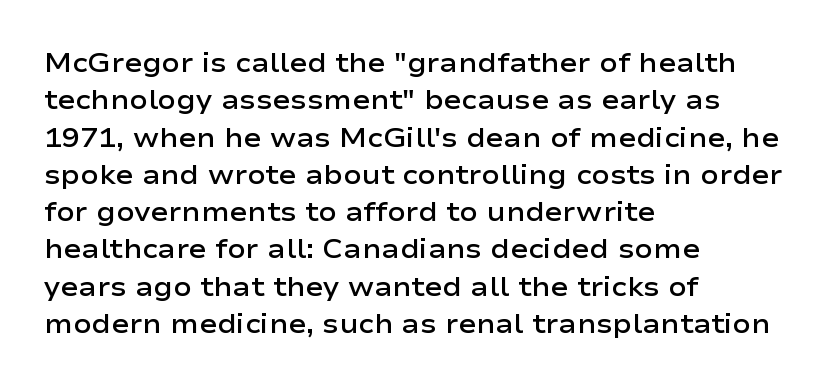
{"italic": "no", "bold": "semi", "underline": "no", "align": "left", "line_spacing": "normal", "line_spacing_ratio": 1.38, "letter_spacing": "normal", "letter_spacing_em": 0.0, "glyph_px": 27}
